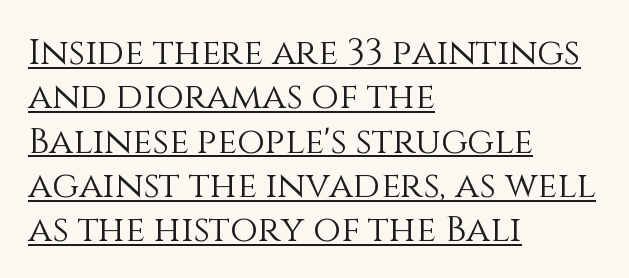
Q: Is the text bold? A: No.
Q: Is the text italic (slanted)? A: No, it is upright.
Q: Is the text underlined? A: Yes.
Q: How is the paragraph aligned? A: Left-aligned.
Q: Is the spacing between letters normal or unusually wide? A: Normal.
Q: Width (condensed, normal, or wide)? A: Normal.
Q: Stroke contrast? A: Medium.
Q: x-height? A: Large.
Q: Monospaced? A: No.
